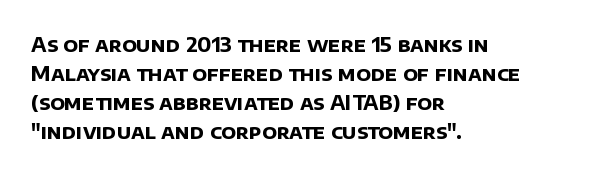
The image shows 20 px bold type; set left-aligned, normal line spacing (1.45x), normal letter spacing, not underlined.
